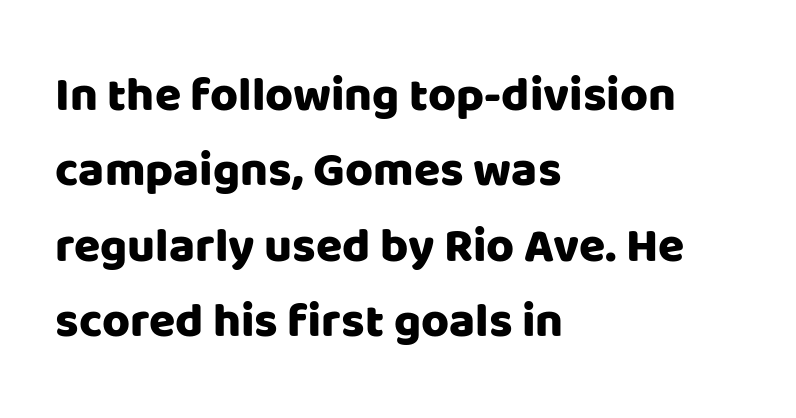
{"serif": "no", "italic": "no", "width": "normal", "stroke_contrast": "low", "x_height": "large", "monospaced": "no", "underline": "no", "align": "left", "line_spacing": "normal", "line_spacing_ratio": 1.57, "letter_spacing": "normal", "letter_spacing_em": 0.0, "glyph_px": 48}
